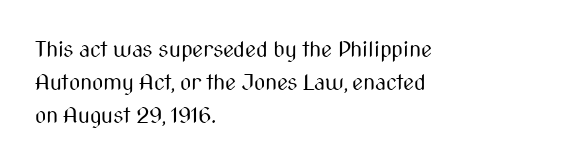
Descender tails drop into unmarked territory. Vertically, the passage feels balanced, rows spaced as you'd expect. The typesetter chose a ragged-right arrangement here. The typography opts for an upright posture over an oblique one. The rendering keeps characters at their native spacing. Stroke mass is kept to a normal reading level or below.
